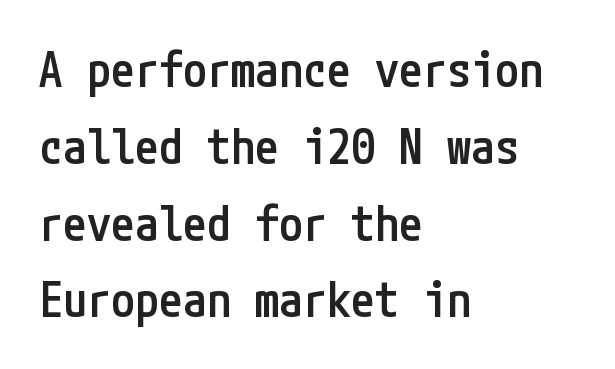
Q: Is the text bold? A: Semi-bold.
Q: Is the text italic (slanted)? A: No, it is upright.
Q: Is the typeface a serif or a sans-serif typeface? A: Sans-serif.
Q: Is the text underlined? A: No.
Q: How is the paragraph aligned? A: Left-aligned.
Q: Is the spacing between letters normal or unusually wide? A: Normal.
Q: Is the spacing between lines tight, normal or loose? A: Normal.
Q: Width (condensed, normal, or wide)? A: Condensed.
Q: Stroke contrast? A: Low.
Q: x-height? A: Medium.
